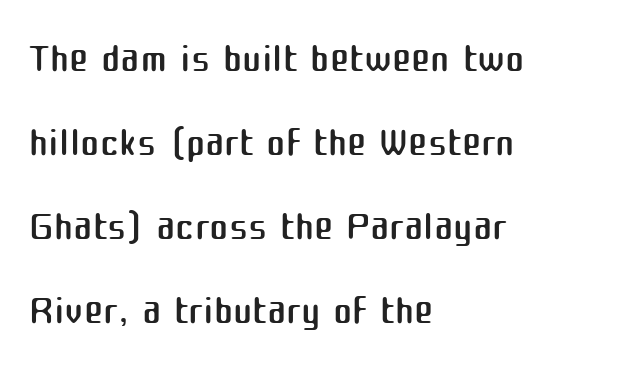
The image shows 58 px regular-weight sans-serif type, upright; set left-aligned, normal line spacing (1.45x), normal letter spacing, not underlined; medium stroke contrast and a medium x-height.
